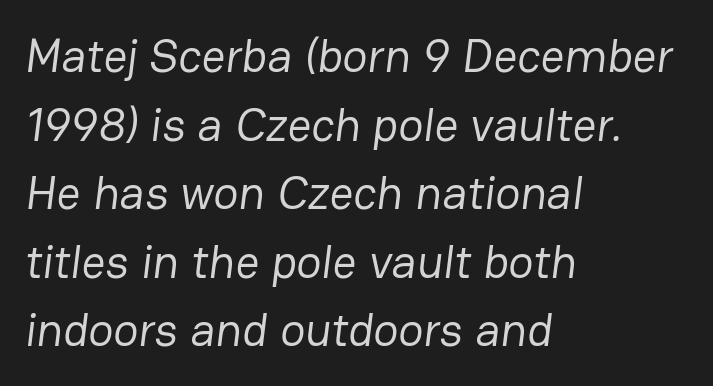
{"serif": "no", "bold": "no", "weight": "regular", "width": "normal", "stroke_contrast": "low", "x_height": "medium", "monospaced": "no", "underline": "no", "align": "left", "line_spacing": "normal", "line_spacing_ratio": 1.46, "letter_spacing": "normal", "letter_spacing_em": 0.0, "glyph_px": 47}
